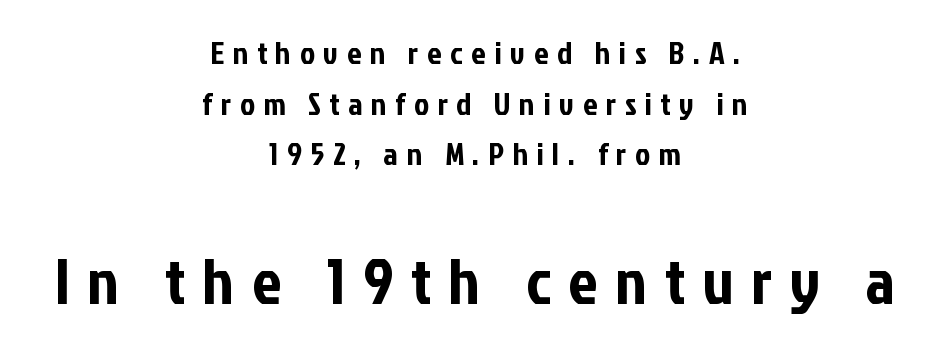
The image shows 65 px condensed sans-serif type, upright; set centered, normal line spacing (1.58x), unusually wide letter spacing (+0.27 em), not underlined; the second (bottom) block is 2.03x larger; low stroke contrast and a medium x-height.
